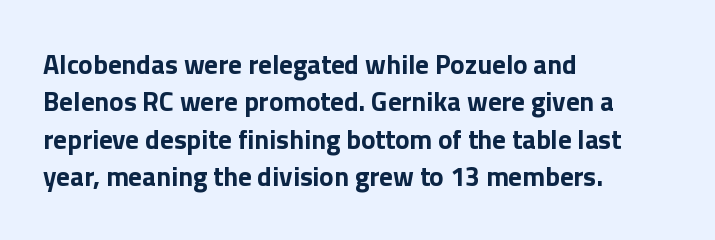
Q: Is the text bold? A: Yes.
Q: Is the text italic (slanted)? A: No, it is upright.
Q: Is the text underlined? A: No.
Q: How is the paragraph aligned? A: Left-aligned.
Q: Is the spacing between letters normal or unusually wide? A: Normal.
Q: Is the spacing between lines tight, normal or loose? A: Normal.
